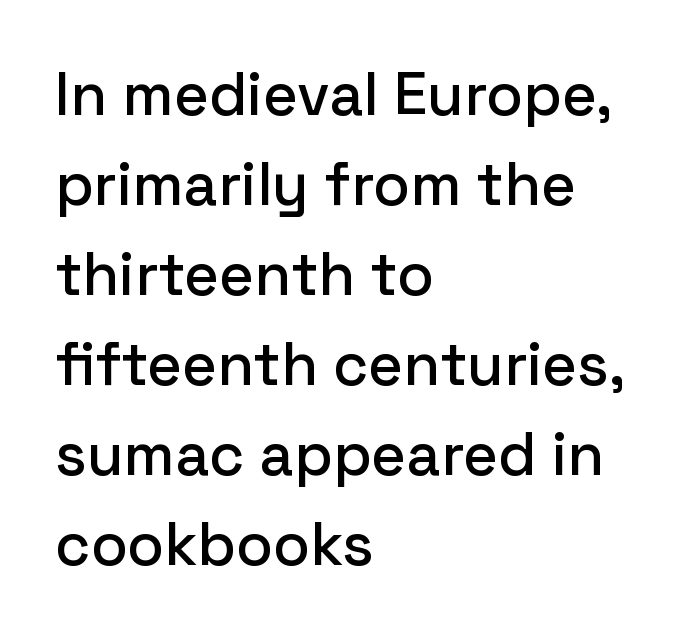
Q: Is the text italic (slanted)? A: No, it is upright.
Q: Is the typeface a serif or a sans-serif typeface? A: Sans-serif.
Q: Is the text underlined? A: No.
Q: How is the paragraph aligned? A: Left-aligned.
Q: Is the spacing between letters normal or unusually wide? A: Normal.
Q: Is the spacing between lines tight, normal or loose? A: Normal.
Q: Width (condensed, normal, or wide)? A: Normal.
Q: Stroke contrast? A: Low.
Q: x-height? A: Medium.
Q: Monospaced? A: No.
